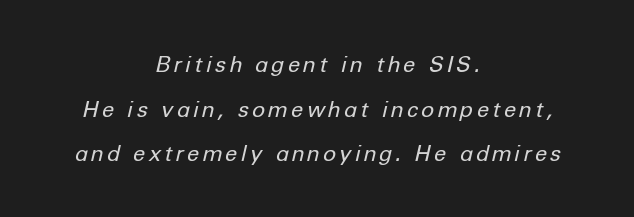
The glyphs are unaccompanied by any horizontal stroke below them. In terms of leading, this rendering errs on the spacious side. Italic: yes, the glyphs are oblique. This sample is center-justified, so both line endings float freely. Summary of weight: not heavy and not bold.
